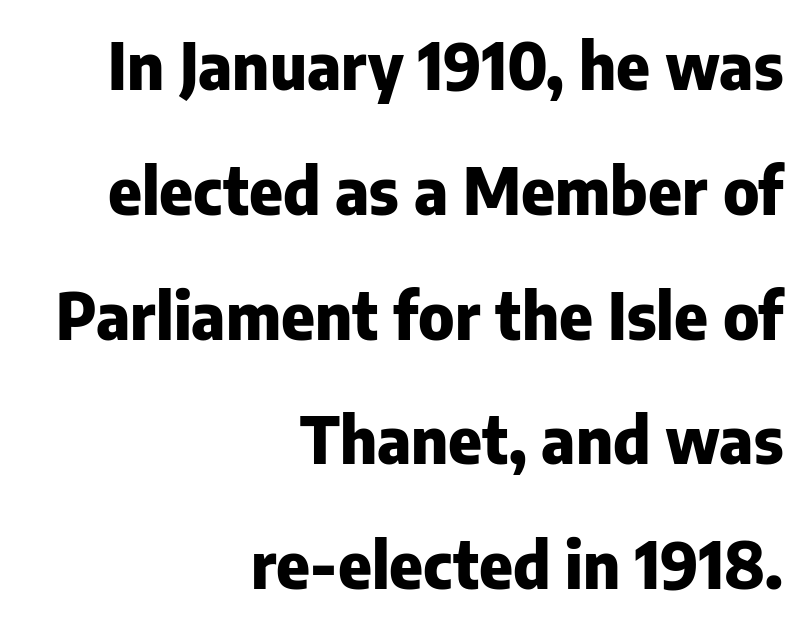
{"serif": "no", "italic": "no", "bold": "yes", "weight": "heavy", "width": "normal", "stroke_contrast": "low", "x_height": "medium", "monospaced": "no", "underline": "no", "align": "right", "line_spacing": "loose", "line_spacing_ratio": 1.95, "letter_spacing": "normal", "letter_spacing_em": 0.0, "glyph_px": 64}
